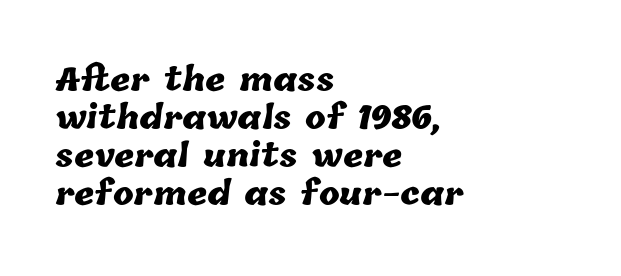
Q: Is the text bold? A: Yes.
Q: Is the text underlined? A: No.
Q: How is the paragraph aligned? A: Left-aligned.
Q: Is the spacing between letters normal or unusually wide? A: Normal.
Q: Width (condensed, normal, or wide)? A: Normal.
Q: Stroke contrast? A: Low.
Q: x-height? A: Medium.
Q: Monospaced? A: No.
